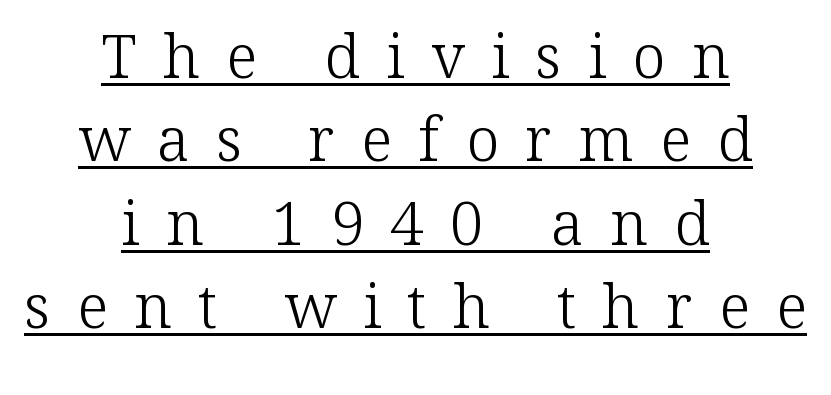
Q: Is the text bold? A: No.
Q: Is the text italic (slanted)? A: No, it is upright.
Q: Is the typeface a serif or a sans-serif typeface? A: Serif.
Q: Is the text underlined? A: Yes.
Q: How is the paragraph aligned? A: Centered.
Q: Is the spacing between letters normal or unusually wide? A: Unusually wide.
Q: Is the spacing between lines tight, normal or loose? A: Normal.
Q: Width (condensed, normal, or wide)? A: Normal.
Q: Stroke contrast? A: Low.
Q: x-height? A: Medium.
Q: Monospaced? A: No.
